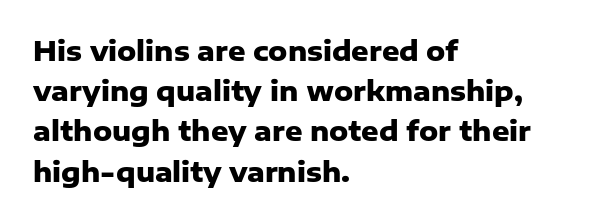
The image shows 27 px bold type, upright; set left-aligned, normal line spacing (1.49x), normal letter spacing, not underlined.
